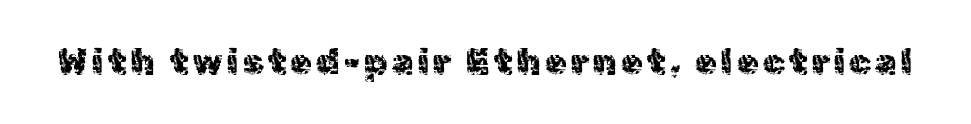
{"serif": "no", "italic": "no", "bold": "no", "weight": "regular", "width": "normal", "x_height": "medium", "monospaced": "no", "underline": "no", "glyph_px": 35}
